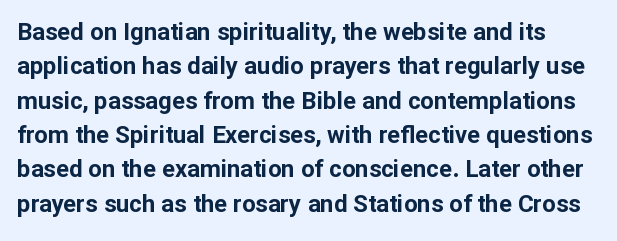
{"italic": "no", "bold": "yes", "underline": "no", "line_spacing": "normal", "line_spacing_ratio": 1.43, "letter_spacing": "normal", "letter_spacing_em": 0.0, "glyph_px": 24}
